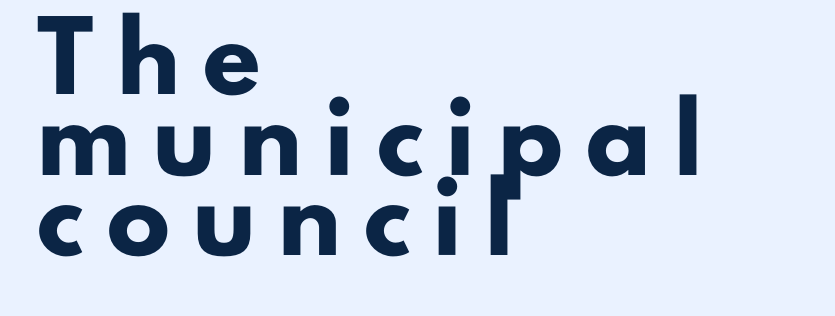
Q: Is the text bold? A: Yes.
Q: Is the text italic (slanted)? A: No, it is upright.
Q: Is the typeface a serif or a sans-serif typeface? A: Sans-serif.
Q: Is the text underlined? A: No.
Q: How is the paragraph aligned? A: Left-aligned.
Q: Is the spacing between letters normal or unusually wide? A: Unusually wide.
Q: Is the spacing between lines tight, normal or loose? A: Normal.
Q: Width (condensed, normal, or wide)? A: Normal.
Q: Stroke contrast? A: Low.
Q: x-height? A: Small.
Q: Monospaced? A: No.
